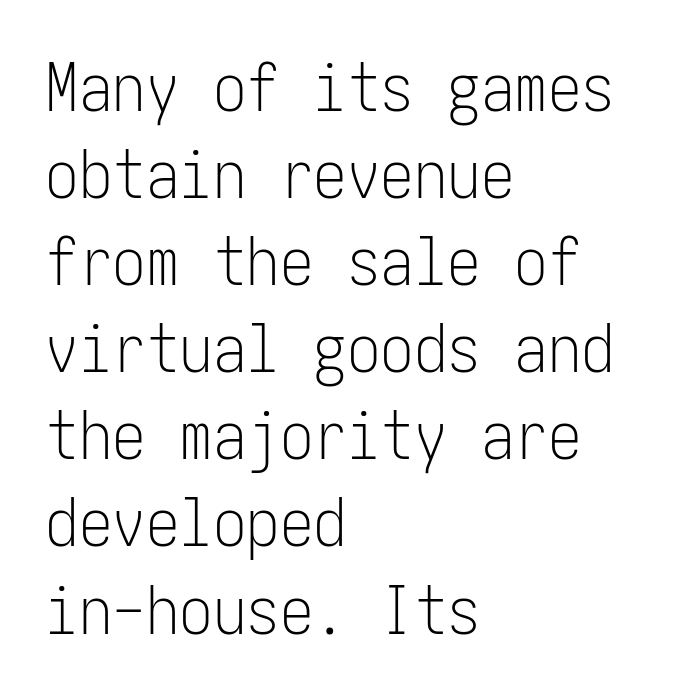
The image shows 67 px light, condensed sans-serif type, upright; set left-aligned, normal line spacing (1.3x), normal letter spacing, not underlined; low stroke contrast and a medium x-height.
